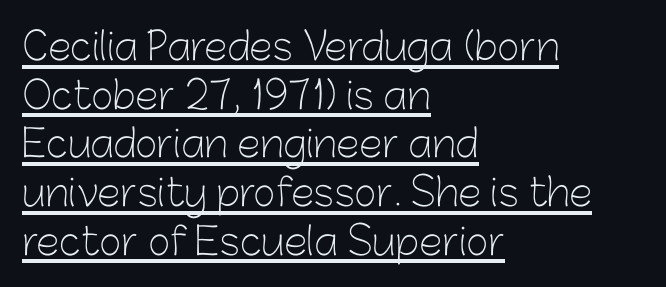
Q: Is the text bold? A: No.
Q: Is the text italic (slanted)? A: No, it is upright.
Q: Is the typeface a serif or a sans-serif typeface? A: Sans-serif.
Q: Is the text underlined? A: Yes.
Q: How is the paragraph aligned? A: Left-aligned.
Q: Is the spacing between letters normal or unusually wide? A: Normal.
Q: Is the spacing between lines tight, normal or loose? A: Normal.
Q: Width (condensed, normal, or wide)? A: Normal.
Q: Stroke contrast? A: Low.
Q: x-height? A: Medium.
Q: Monospaced? A: No.
